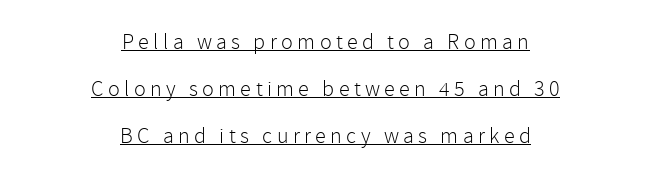
Q: Is the text bold? A: No.
Q: Is the text italic (slanted)? A: No, it is upright.
Q: Is the text underlined? A: Yes.
Q: How is the paragraph aligned? A: Centered.
Q: Is the spacing between letters normal or unusually wide? A: Unusually wide.
Q: Is the spacing between lines tight, normal or loose? A: Loose.
